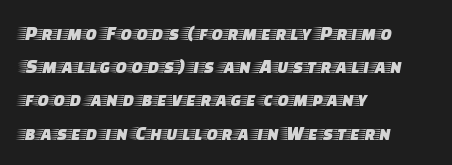
The image shows 21 px text type; set left-aligned, normal line spacing (1.58x), normal letter spacing, not underlined.
